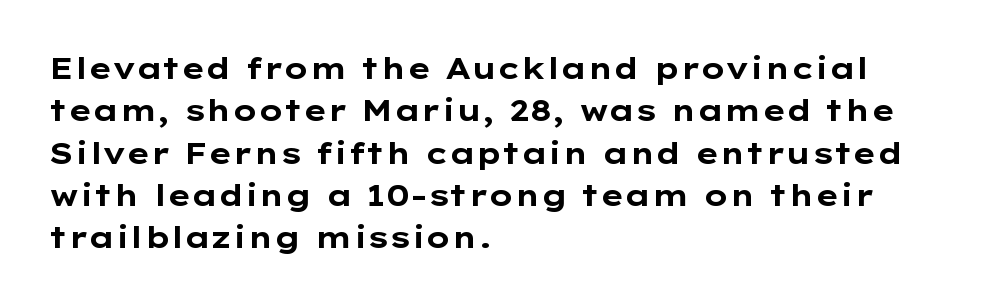
Q: Is the text bold? A: Yes.
Q: Is the text italic (slanted)? A: No, it is upright.
Q: Is the typeface a serif or a sans-serif typeface? A: Sans-serif.
Q: Is the text underlined? A: No.
Q: How is the paragraph aligned? A: Left-aligned.
Q: Is the spacing between letters normal or unusually wide? A: Normal.
Q: Is the spacing between lines tight, normal or loose? A: Normal.
Q: Width (condensed, normal, or wide)? A: Wide.
Q: Stroke contrast? A: Low.
Q: x-height? A: Medium.
Q: Monospaced? A: No.
